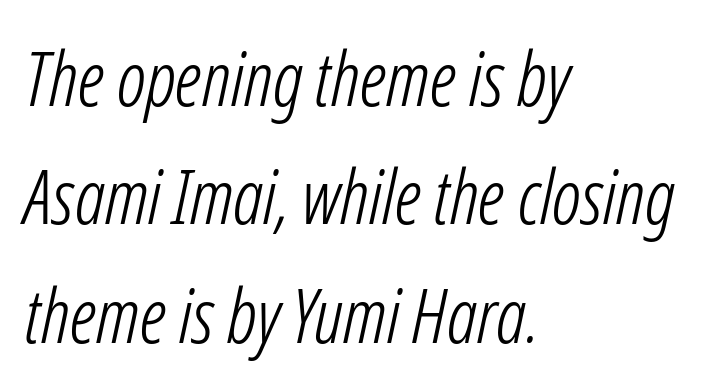
Q: Is the text bold? A: No.
Q: Is the text italic (slanted)? A: Yes, it leans right by about 12 degrees.
Q: Is the text underlined? A: No.
Q: How is the paragraph aligned? A: Left-aligned.
Q: Is the spacing between letters normal or unusually wide? A: Normal.
Q: Is the spacing between lines tight, normal or loose? A: Normal.
Q: Width (condensed, normal, or wide)? A: Condensed.
Q: Stroke contrast? A: Low.
Q: x-height? A: Medium.
Q: Monospaced? A: No.
